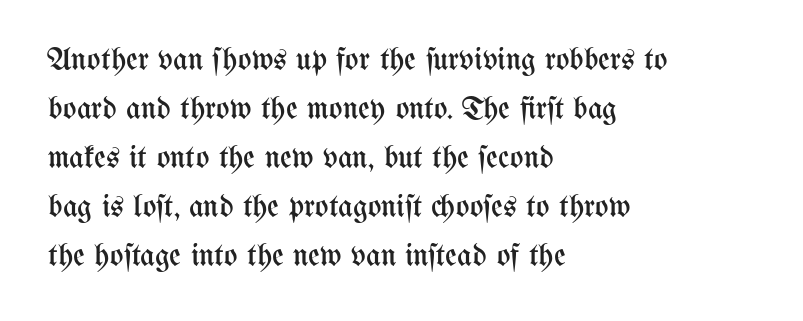
{"italic": "no", "bold": "no", "weight": "regular", "width": "condensed", "stroke_contrast": "medium", "x_height": "medium", "monospaced": "no", "underline": "no", "align": "left", "line_spacing": "normal", "line_spacing_ratio": 1.53, "letter_spacing": "normal", "letter_spacing_em": 0.0, "glyph_px": 32}
